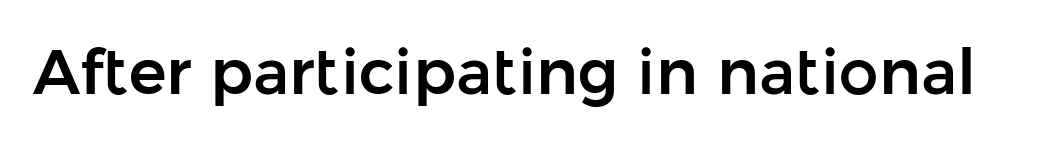
The image shows 63 px sans-serif type, upright; set normal letter spacing, not underlined; low stroke contrast and a medium x-height.
